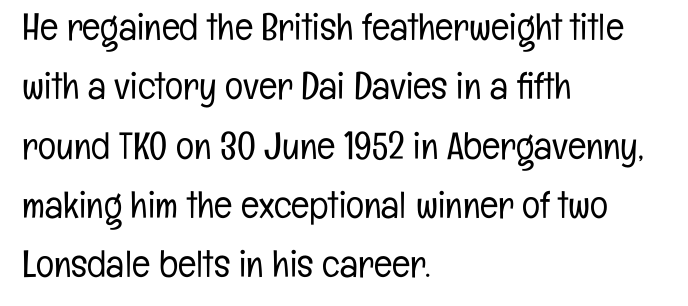
{"serif": "no", "italic": "no", "bold": "no", "weight": "light", "width": "condensed", "stroke_contrast": "low", "x_height": "medium", "monospaced": "no", "underline": "no", "align": "left", "line_spacing": "normal", "line_spacing_ratio": 1.56, "letter_spacing": "normal", "letter_spacing_em": 0.0, "glyph_px": 38}
